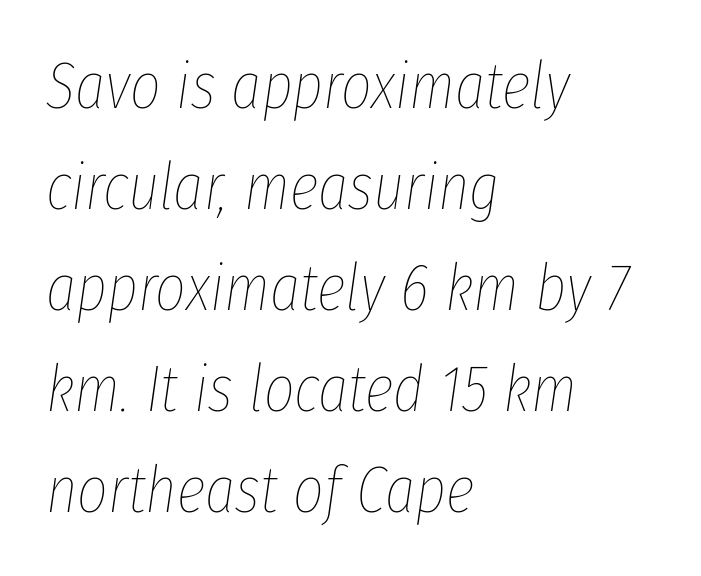
Q: Is the text bold? A: No.
Q: Is the text italic (slanted)? A: Yes, it leans right by about 8 degrees.
Q: Is the text underlined? A: No.
Q: How is the paragraph aligned? A: Left-aligned.
Q: Is the spacing between letters normal or unusually wide? A: Normal.
Q: Is the spacing between lines tight, normal or loose? A: Normal.
Q: Width (condensed, normal, or wide)? A: Condensed.
Q: Stroke contrast? A: Low.
Q: x-height? A: Medium.
Q: Monospaced? A: No.
